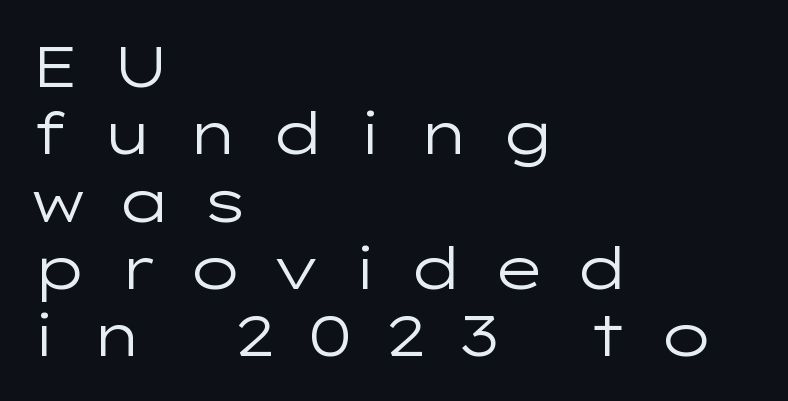
The tracking jumps out immediately: characters are airy and widely separated. No extra ink here — the face is not bold. A typesetter would call this proportional, since set widths differ per character. The paragraph shown leans on its left margin.
